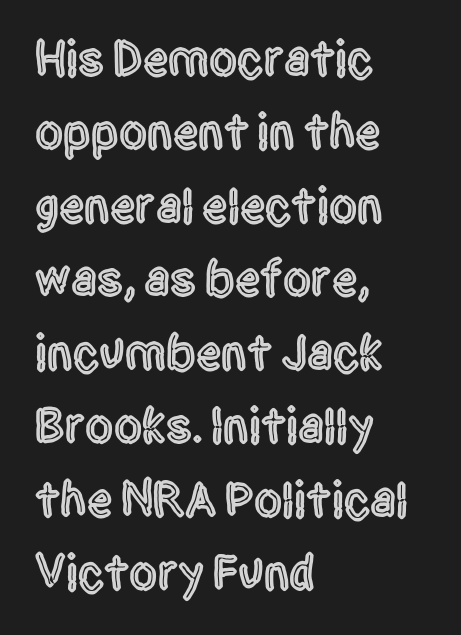
Q: Is the text italic (slanted)? A: No, it is upright.
Q: Is the typeface a serif or a sans-serif typeface? A: Sans-serif.
Q: Is the text underlined? A: No.
Q: How is the paragraph aligned? A: Left-aligned.
Q: Is the spacing between letters normal or unusually wide? A: Normal.
Q: Is the spacing between lines tight, normal or loose? A: Normal.
Q: Width (condensed, normal, or wide)? A: Condensed.
Q: x-height? A: Large.
Q: Monospaced? A: No.
